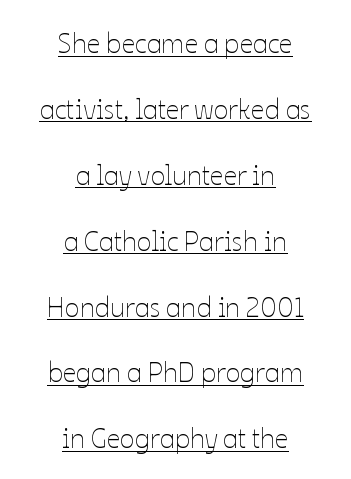
The whitespace from short lines is split evenly between both sides. Ordinary non-slanted type is in use. The letterforms sit at book weight or below. Here the glyphs are tracked normally, forming tight word shapes. A typesetter would call this leading open, well beyond the default.
